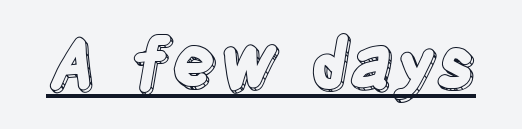
Beneath each row of characters lies a ruled line. Spacing verdict: proportional, widths tailored to each character. Standard letterfit; no display-style spreading of the glyphs.
